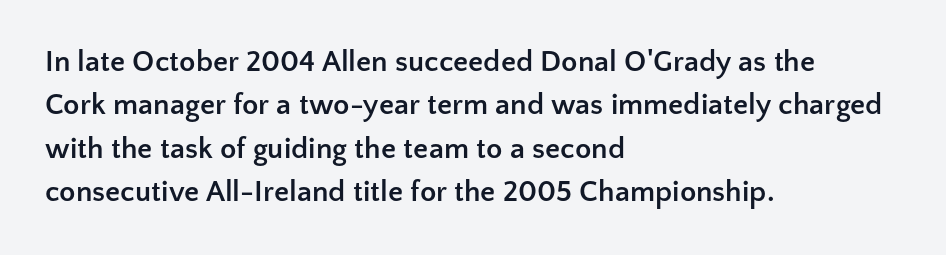
The image shows 30 px semibold sans-serif type, upright; set left-aligned, normal line spacing (1.45x), normal letter spacing, not underlined; low stroke contrast and a medium x-height.
